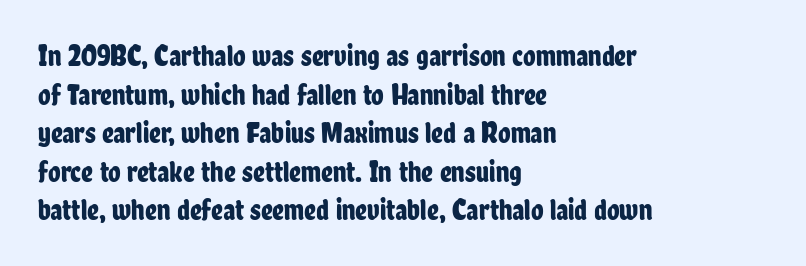
{"serif": "no", "italic": "no", "width": "condensed", "stroke_contrast": "low", "x_height": "medium", "monospaced": "no", "underline": "no", "align": "left", "line_spacing": "normal", "line_spacing_ratio": 1.33, "letter_spacing": "normal", "letter_spacing_em": 0.0, "glyph_px": 29}
